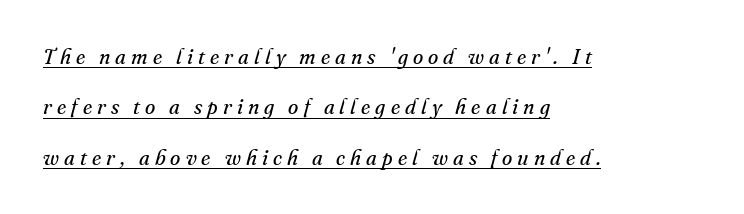
Q: Is the text bold? A: No.
Q: Is the text italic (slanted)? A: Yes, it leans right by about 16 degrees.
Q: Is the text underlined? A: Yes.
Q: How is the paragraph aligned? A: Left-aligned.
Q: Is the spacing between letters normal or unusually wide? A: Unusually wide.
Q: Is the spacing between lines tight, normal or loose? A: Loose.
